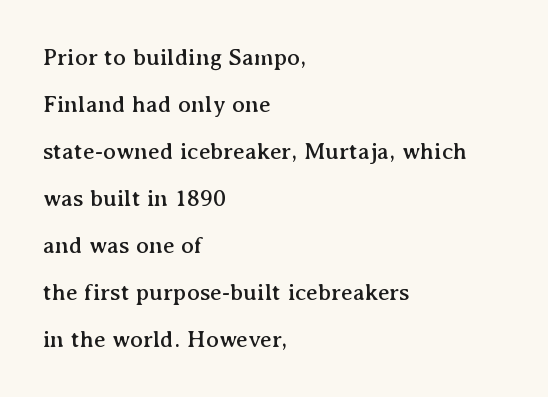
Q: Is the text italic (slanted)? A: No, it is upright.
Q: Is the text underlined? A: No.
Q: How is the paragraph aligned? A: Left-aligned.
Q: Is the spacing between letters normal or unusually wide? A: Normal.
Q: Is the spacing between lines tight, normal or loose? A: Loose.
